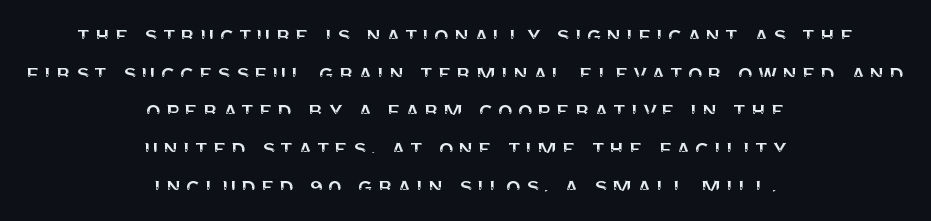
The whitespace from short lines is split evenly between both sides. Every character sits straight up, as roman type does. Check under the words: just untouched page. The block of text has a typical density, with ordinary space between rows.
